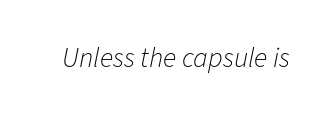
Q: Is the text bold? A: No.
Q: Is the text italic (slanted)? A: Yes, it leans right by about 11 degrees.
Q: Is the text underlined? A: No.
Q: Is the spacing between letters normal or unusually wide? A: Normal.
Q: Width (condensed, normal, or wide)? A: Normal.
Q: Stroke contrast? A: Low.
Q: x-height? A: Medium.
Q: Monospaced? A: No.
